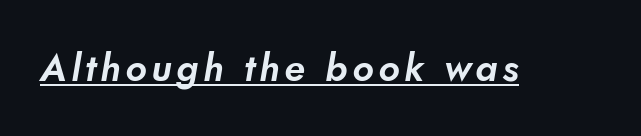
The passage shown is underscored from start to finish. These lines are rendered in a variable-pitch font. The font family rendered here belongs to the sans-serif group.
